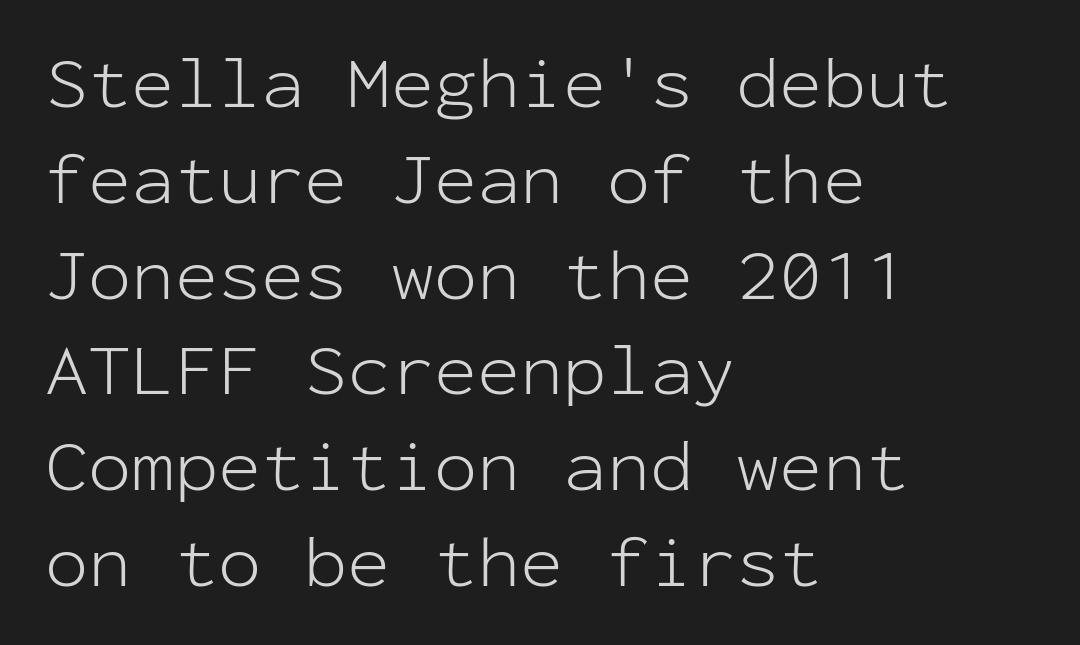
The image shows 72 px light sans-serif type, upright, monospaced; set left-aligned, normal line spacing (1.33x), normal letter spacing, not underlined; low stroke contrast and a medium x-height.
